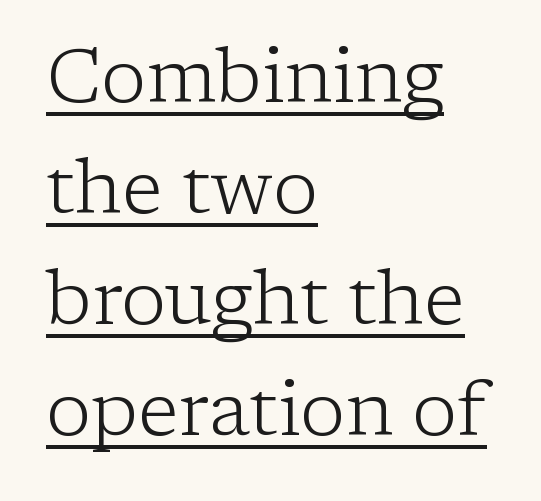
The letters stand upright; this is a roman face. The font is comparable to plain body text, perhaps lighter. The passage shown is typed in a proportional face where columns would drift. Letterform terminals end in serifs throughout the passage. Quick note: interline space is typical.
